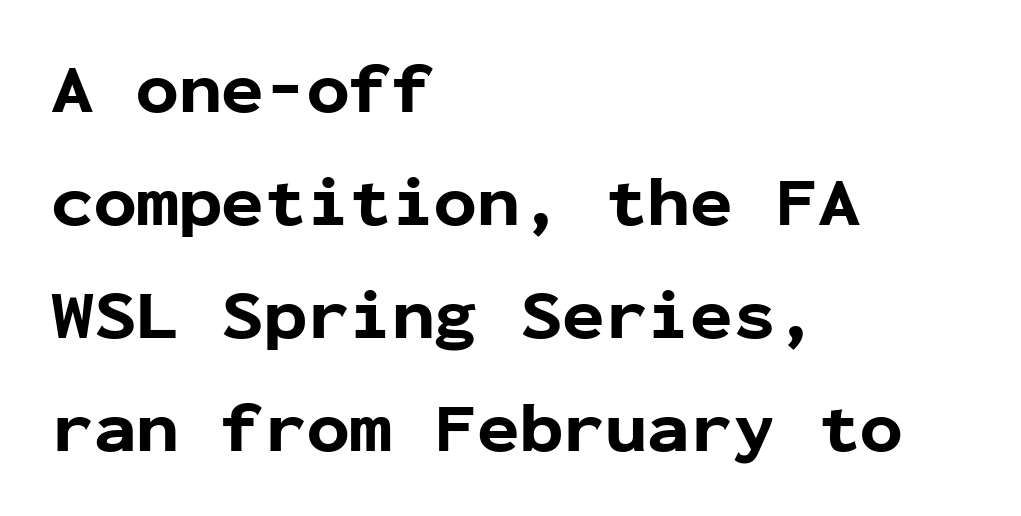
The rows are spaced the way most documents space them. Note the uniform advance width — an 'i' takes as much space as an 'm'. Vertical strokes here are truly vertical. I'd describe the lettering as bold — thick and assertive.
